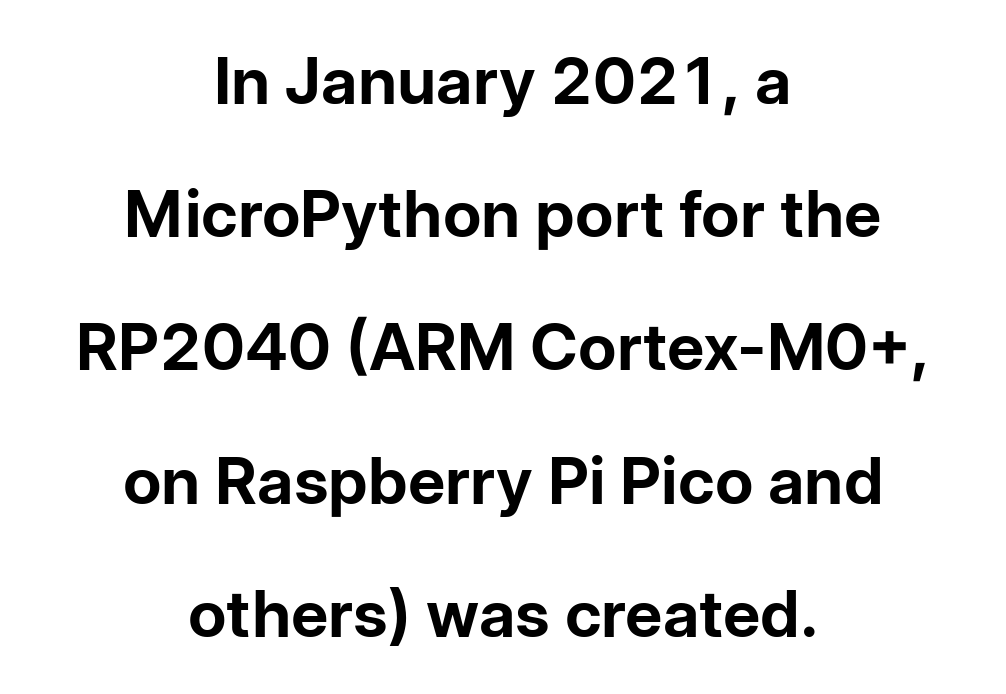
The image shows 65 px bold sans-serif type, upright; set centered, loose line spacing (2.05x), normal letter spacing, not underlined; low stroke contrast and a medium x-height.
